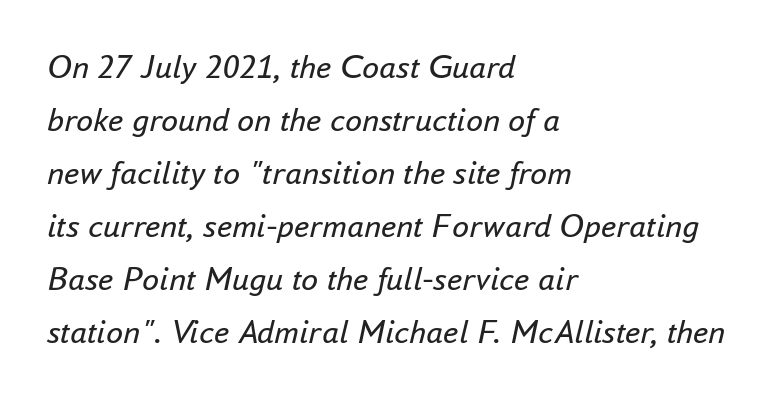
{"italic": "yes", "lean": "right", "slant_degrees": 16, "bold": "no", "weight": "regular", "width": "normal", "stroke_contrast": "low", "x_height": "small", "monospaced": "no", "underline": "no", "align": "left", "line_spacing": "normal", "line_spacing_ratio": 1.56, "letter_spacing": "normal", "letter_spacing_em": 0.0, "glyph_px": 34}
